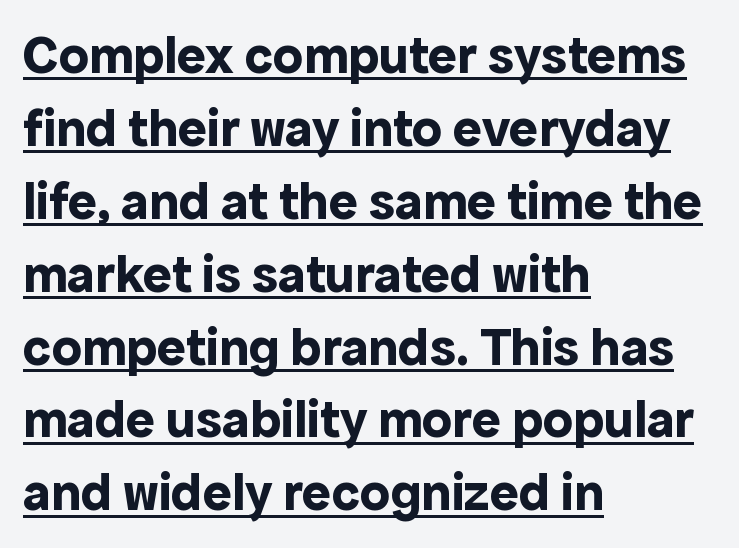
Q: Is the text bold? A: Yes.
Q: Is the text italic (slanted)? A: No, it is upright.
Q: Is the typeface a serif or a sans-serif typeface? A: Sans-serif.
Q: Is the text underlined? A: Yes.
Q: How is the paragraph aligned? A: Left-aligned.
Q: Is the spacing between letters normal or unusually wide? A: Normal.
Q: Is the spacing between lines tight, normal or loose? A: Normal.
Q: Width (condensed, normal, or wide)? A: Normal.
Q: x-height? A: Medium.
Q: Monospaced? A: No.
